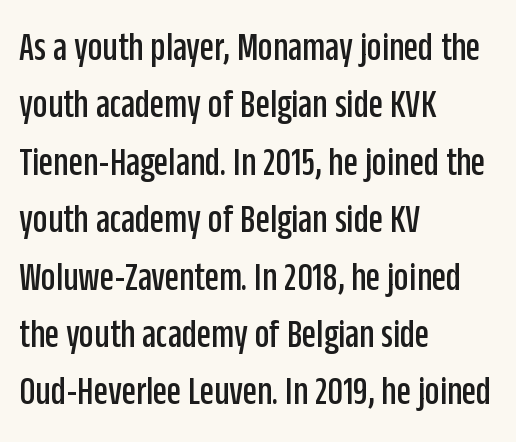
Each letter's strokes conclude bluntly, with no projecting serifs. Each word holds together tightly as a unit, with standard inter-letter gaps. This sample is left-justified, so line endings fall wherever the words run out. Spacing verdict: proportional, widths tailored to each character. Check under the words: just untouched page. If you drew a line through each stem, it would be perfectly vertical.
